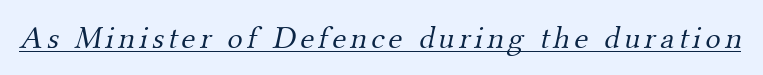
The image shows 32 px light serif type; set underlined; medium stroke contrast and a small x-height.
